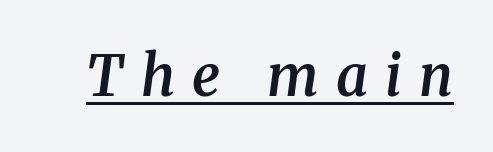
Q: Is the text bold? A: Semi-bold.
Q: Is the text italic (slanted)? A: Yes, it leans right by about 8 degrees.
Q: Is the typeface a serif or a sans-serif typeface? A: Serif.
Q: Is the text underlined? A: Yes.
Q: Is the spacing between letters normal or unusually wide? A: Unusually wide.
Q: Width (condensed, normal, or wide)? A: Normal.
Q: Stroke contrast? A: Medium.
Q: x-height? A: Medium.
Q: Monospaced? A: No.
